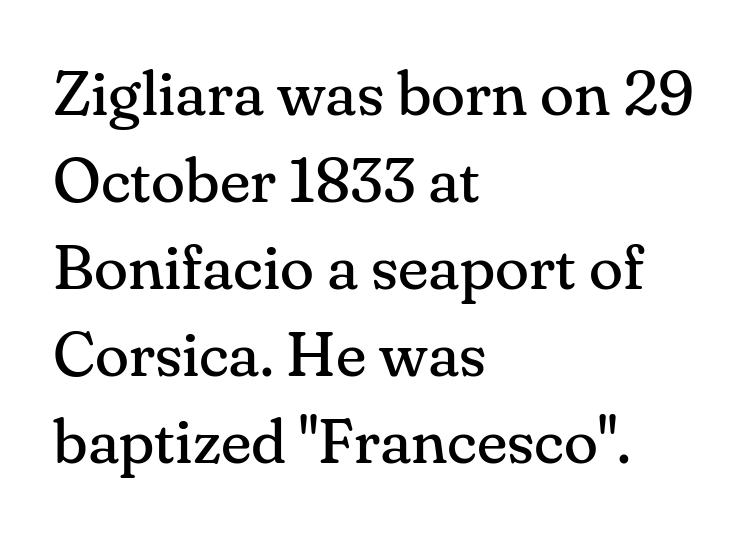
Q: Is the text bold? A: No.
Q: Is the text italic (slanted)? A: No, it is upright.
Q: Is the typeface a serif or a sans-serif typeface? A: Serif.
Q: Is the text underlined? A: No.
Q: How is the paragraph aligned? A: Left-aligned.
Q: Is the spacing between letters normal or unusually wide? A: Normal.
Q: Is the spacing between lines tight, normal or loose? A: Normal.
Q: Width (condensed, normal, or wide)? A: Normal.
Q: Stroke contrast? A: Medium.
Q: x-height? A: Small.
Q: Monospaced? A: No.
